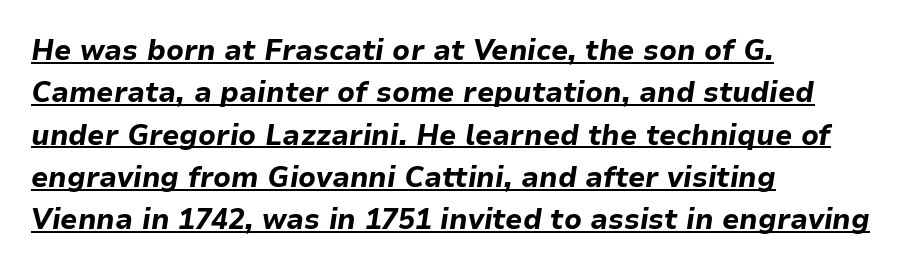
Q: Is the text bold? A: Yes.
Q: Is the text italic (slanted)? A: Yes, it leans right by about 9 degrees.
Q: Is the text underlined? A: Yes.
Q: How is the paragraph aligned? A: Left-aligned.
Q: Is the spacing between letters normal or unusually wide? A: Normal.
Q: Is the spacing between lines tight, normal or loose? A: Normal.
Q: Width (condensed, normal, or wide)? A: Normal.
Q: Stroke contrast? A: Low.
Q: x-height? A: Medium.
Q: Monospaced? A: No.
